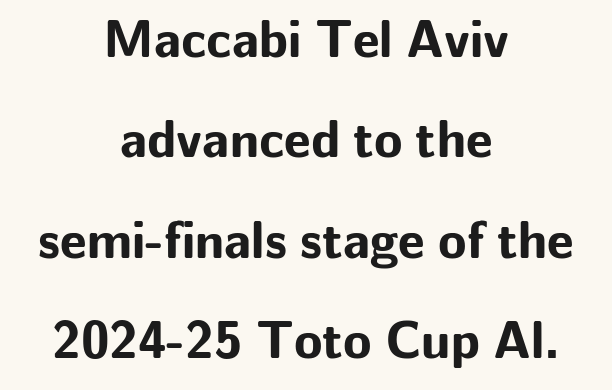
The image shows 52 px bold sans-serif type, upright; set centered, loose line spacing (1.93x), normal letter spacing, not underlined; low stroke contrast and a medium x-height.
